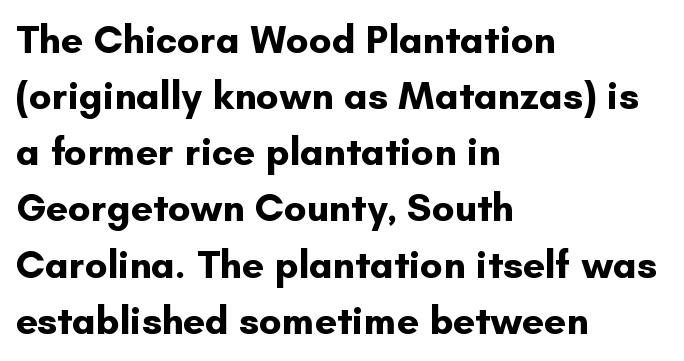
The image shows 39 px bold sans-serif type, upright; set left-aligned, normal line spacing (1.44x), normal letter spacing, not underlined; low stroke contrast and a small x-height.
